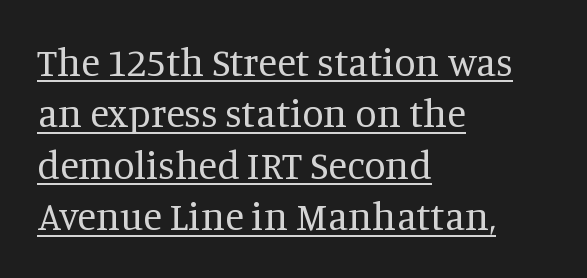
What decoration does the sample have? An underline. One glance says typical: line gaps are just what's usual. Bold? No — there's no thickening of the strokes. Looks like regular typesetting: each glyph gets only the width it needs. Words appear dense and cohesive because spacing is normal.
